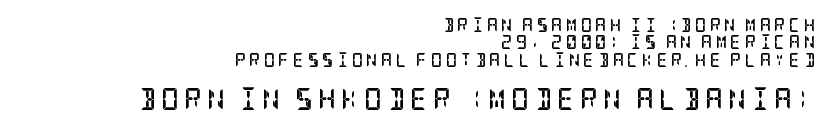
The image shows 22 px bold type, upright; set right-aligned, line spacing 1.24x, unusually wide letter spacing (+0.23 em), not underlined; the second (bottom) block is 1.57x larger.
